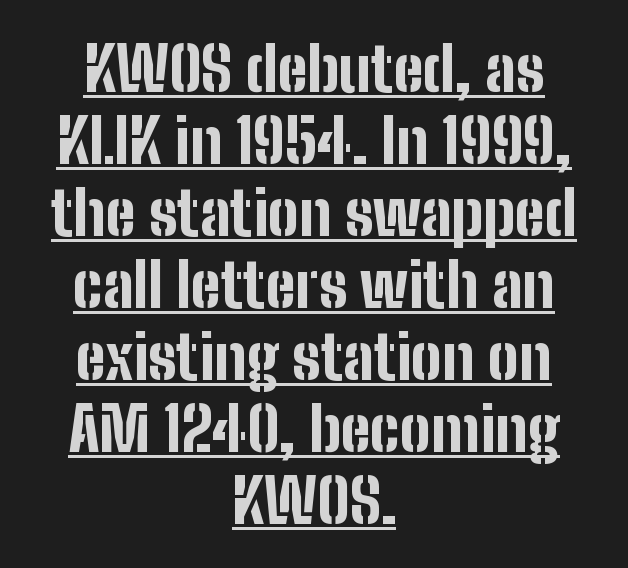
Q: Is the text bold? A: Yes.
Q: Is the text italic (slanted)? A: No, it is upright.
Q: Is the typeface a serif or a sans-serif typeface? A: Sans-serif.
Q: Is the text underlined? A: Yes.
Q: How is the paragraph aligned? A: Centered.
Q: Is the spacing between letters normal or unusually wide? A: Normal.
Q: Width (condensed, normal, or wide)? A: Condensed.
Q: Stroke contrast? A: Low.
Q: x-height? A: Medium.
Q: Monospaced? A: No.
